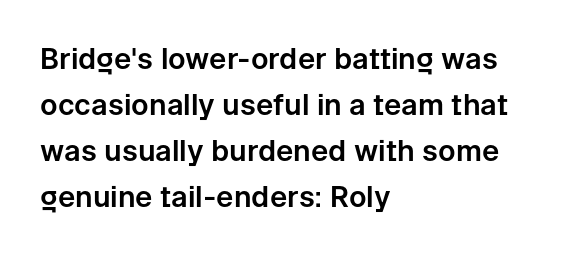
The image shows 29 px sans-serif type, upright; set left-aligned, normal line spacing (1.59x), normal letter spacing, not underlined; low stroke contrast and a medium x-height.
